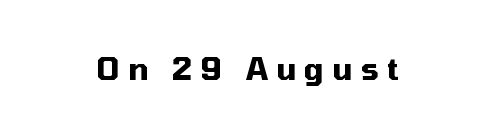
Quick note: underline off. A dark, heavy texture on the line: the type is bold. A typesetter would label this face a sans. Nope, not italic — everything's standing straight.
